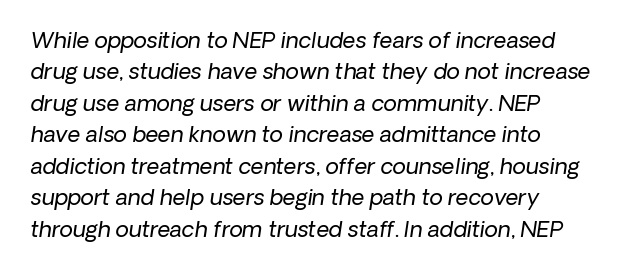
Q: Is the text bold? A: No.
Q: Is the text underlined? A: No.
Q: Is the spacing between letters normal or unusually wide? A: Normal.
Q: Is the spacing between lines tight, normal or loose? A: Normal.
